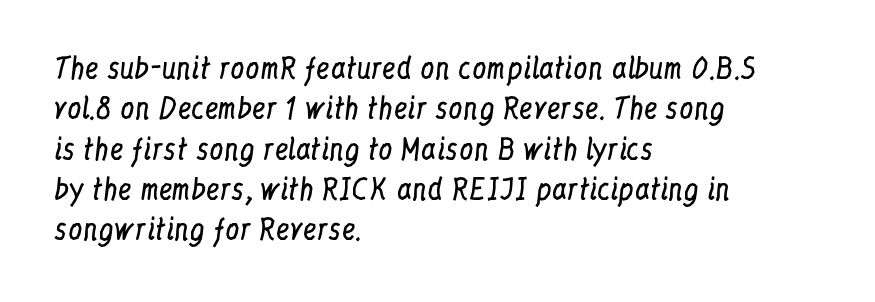
{"serif": "yes", "bold": "no", "weight": "regular", "width": "condensed", "stroke_contrast": "low", "x_height": "medium", "monospaced": "no", "underline": "no", "align": "left", "line_spacing": "normal", "line_spacing_ratio": 1.44, "letter_spacing": "normal", "letter_spacing_em": 0.0, "glyph_px": 28}
